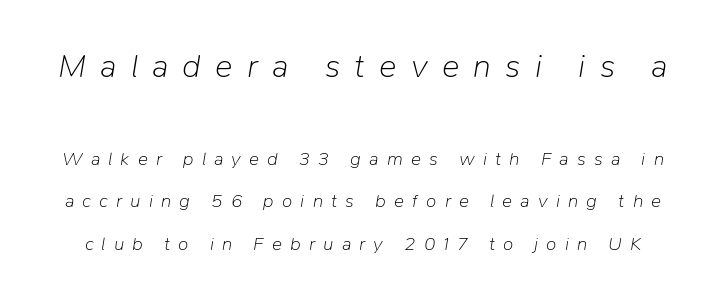
The image shows 33 px light type, italic (leaning right); set loose line spacing (2.25x), unusually wide letter spacing (+0.43 em), not underlined; the first (top) block is 1.74x larger; low stroke contrast and a medium x-height.
